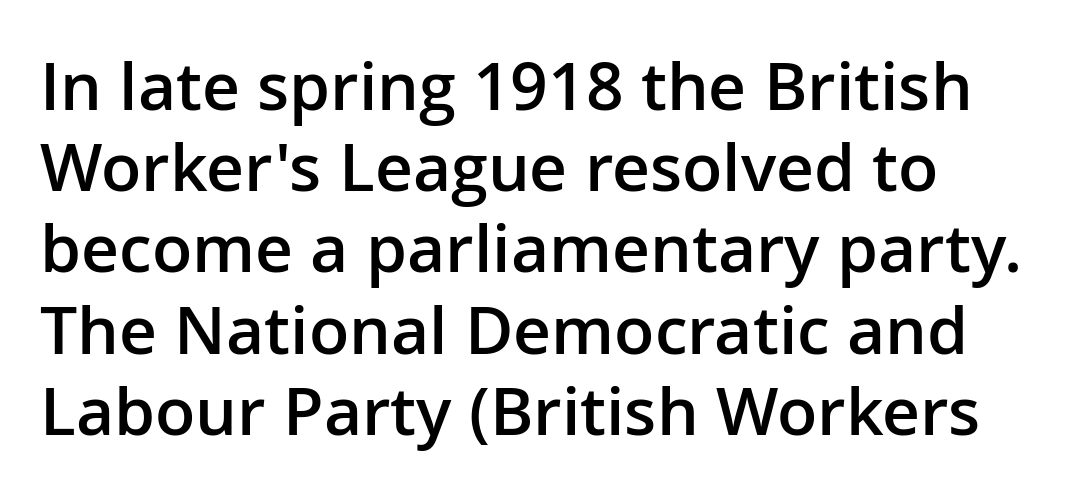
The image shows 66 px semibold sans-serif type, upright; set left-aligned, line spacing 1.23x, normal letter spacing, not underlined; low stroke contrast and a medium x-height.
